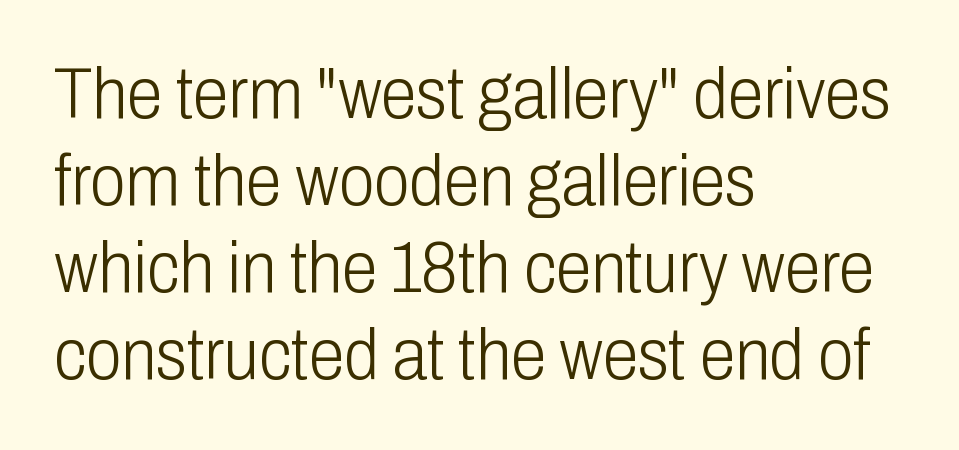
The image shows 72 px light, condensed sans-serif type, upright; set left-aligned, line spacing 1.21x, normal letter spacing, not underlined; low stroke contrast and a medium x-height.
